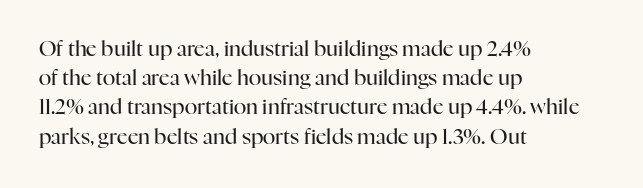
Tracking here is standard; glyphs follow each other at the usual distance. Heft: none added — not bold. These lines are set flush left with a ragged right edge. The letters stand straight up with perfectly vertical stems. Has an underline been added? It has not.
